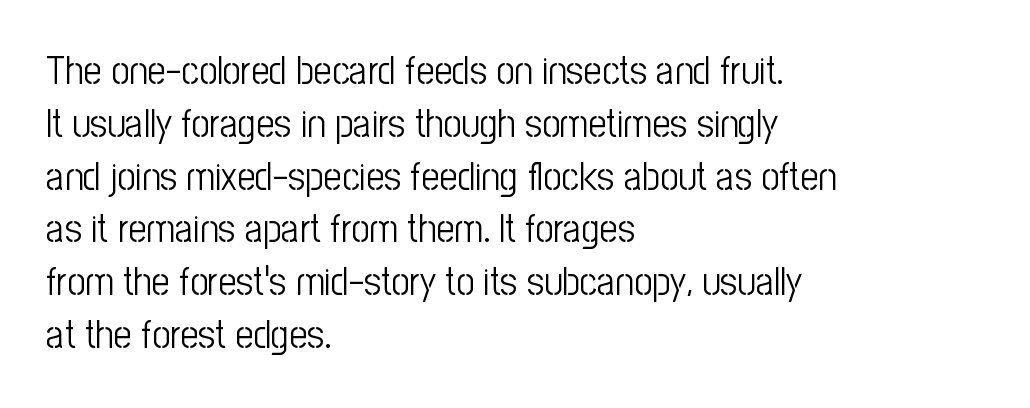
{"serif": "no", "italic": "no", "bold": "no", "weight": "light", "width": "condensed", "stroke_contrast": "low", "x_height": "medium", "monospaced": "no", "underline": "no", "align": "left", "line_spacing": "normal", "line_spacing_ratio": 1.32, "letter_spacing": "normal", "letter_spacing_em": 0.0, "glyph_px": 40}
